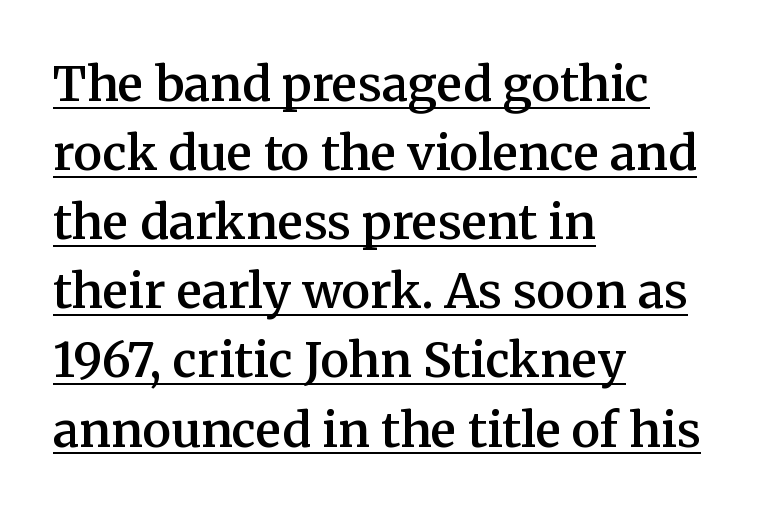
Spacing verdict: proportional, widths tailored to each character. Type style note: has serifs. The letters stand upright; this is a roman face. Compared with an ordinary text face, these strokes are moderately heavier — a semibold.
